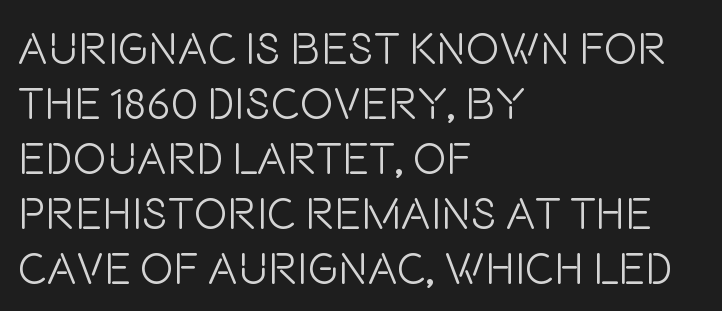
The image shows 45 px light, condensed sans-serif type, upright; set left-aligned, line spacing 1.22x, normal letter spacing, not underlined; low stroke contrast and a large x-height.
